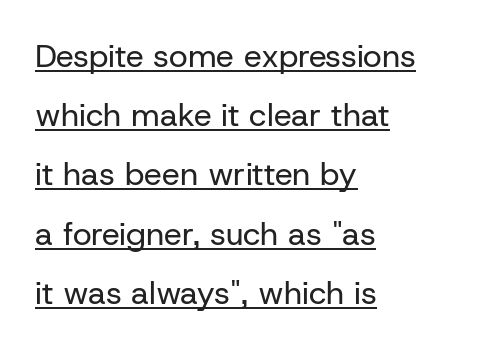
Here the designer chose a conventional face with non-uniform glyph widths. The weight would be labelled regular, book, light, or lighter still. Italic? Not at all — the glyphs are vertical. If you drew a ruler down the left edge, every line would touch it.
